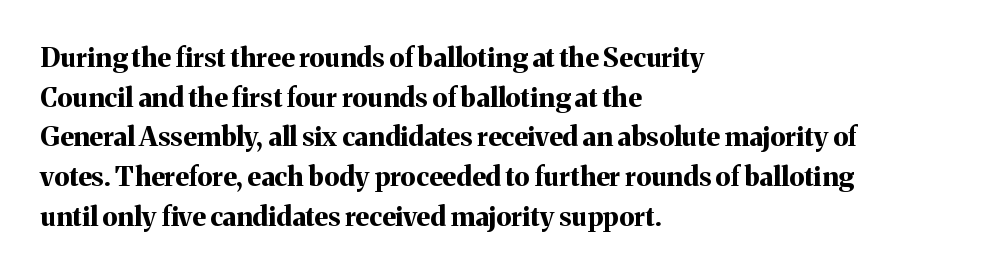
The image shows 27 px bold type, upright; set left-aligned, normal line spacing (1.47x), normal letter spacing, not underlined.
